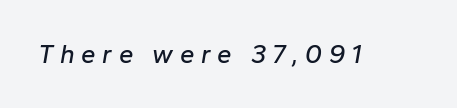
The image shows 26 px text type, italic (leaning right); set unusually wide letter spacing (+0.25 em), not underlined.
